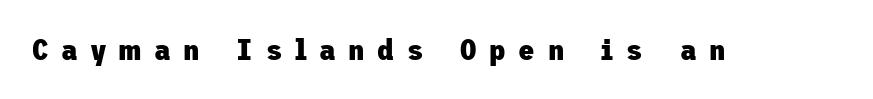
Observe the wide spacing: letters keep a clear distance from each other. A sans-serif font was chosen for this passage. Nobody drew a line under any word here. What weight is shown? A full bold with thick strokes. Posture: vertical.
